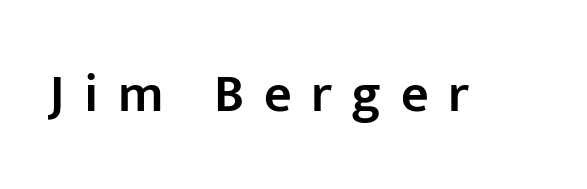
Q: Is the text bold? A: Semi-bold.
Q: Is the text italic (slanted)? A: No, it is upright.
Q: Is the typeface a serif or a sans-serif typeface? A: Sans-serif.
Q: Is the text underlined? A: No.
Q: Is the spacing between letters normal or unusually wide? A: Unusually wide.
Q: Width (condensed, normal, or wide)? A: Normal.
Q: Stroke contrast? A: Low.
Q: x-height? A: Medium.
Q: Monospaced? A: No.
